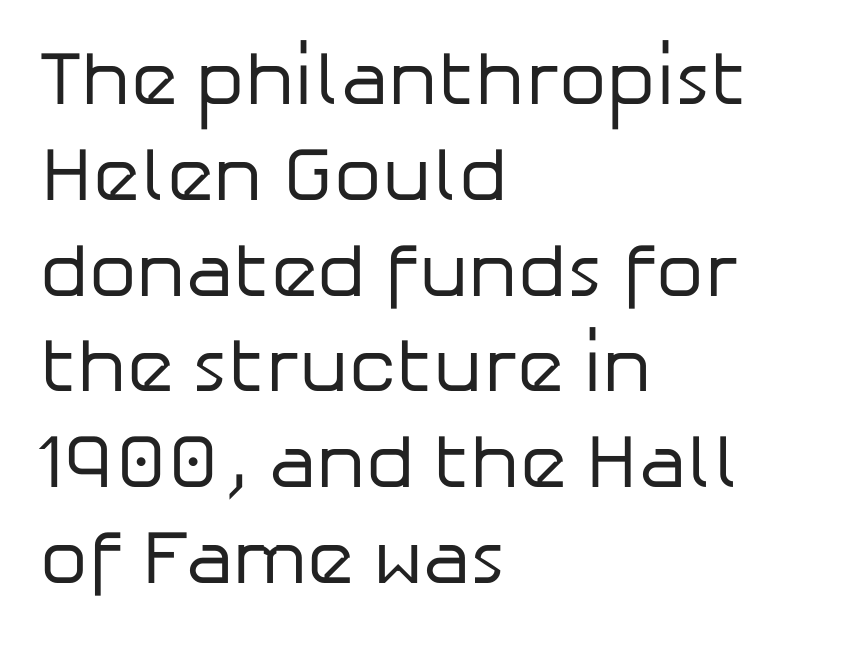
The image shows 76 px regular-weight sans-serif type, upright; set left-aligned, normal line spacing (1.26x), normal letter spacing, not underlined; low stroke contrast and a medium x-height.
